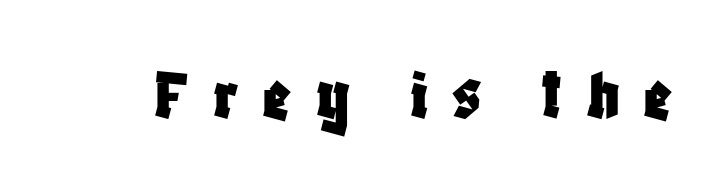
The image shows 75 px condensed sans-serif type, upright; set unusually wide letter spacing (+0.32 em), not underlined; low stroke contrast and a large x-height.
